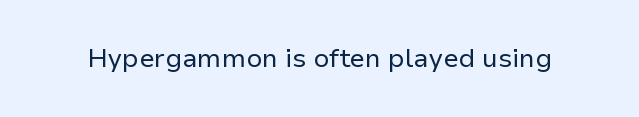
A roman cut, with each character standing at attention. Decoration check: the copy has no underline. The gaps between neighbouring characters are ordinary and unremarkable. Bold? No — there's no thickening of the strokes.
